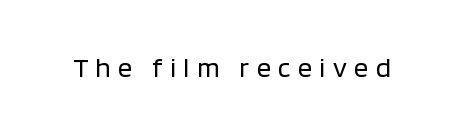
Q: Is the text bold? A: No.
Q: Is the text italic (slanted)? A: No, it is upright.
Q: Is the typeface a serif or a sans-serif typeface? A: Sans-serif.
Q: Is the text underlined? A: No.
Q: Is the spacing between letters normal or unusually wide? A: Unusually wide.
Q: Width (condensed, normal, or wide)? A: Normal.
Q: Stroke contrast? A: Low.
Q: x-height? A: Large.
Q: Monospaced? A: No.
